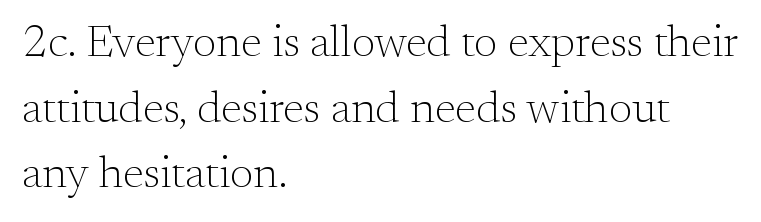
Q: Is the text bold? A: No.
Q: Is the text italic (slanted)? A: No, it is upright.
Q: Is the typeface a serif or a sans-serif typeface? A: Serif.
Q: Is the text underlined? A: No.
Q: How is the paragraph aligned? A: Left-aligned.
Q: Is the spacing between letters normal or unusually wide? A: Normal.
Q: Is the spacing between lines tight, normal or loose? A: Normal.
Q: Width (condensed, normal, or wide)? A: Normal.
Q: Stroke contrast? A: Medium.
Q: x-height? A: Small.
Q: Monospaced? A: No.
